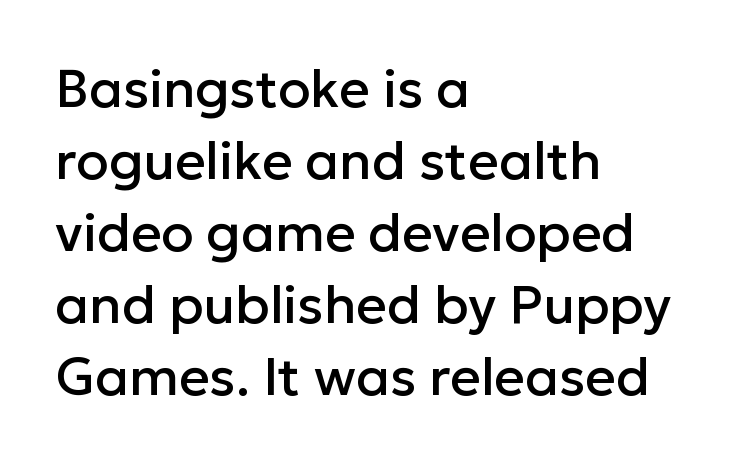
Q: Is the text italic (slanted)? A: No, it is upright.
Q: Is the typeface a serif or a sans-serif typeface? A: Sans-serif.
Q: Is the text underlined? A: No.
Q: How is the paragraph aligned? A: Left-aligned.
Q: Is the spacing between letters normal or unusually wide? A: Normal.
Q: Is the spacing between lines tight, normal or loose? A: Normal.
Q: Width (condensed, normal, or wide)? A: Normal.
Q: Stroke contrast? A: Low.
Q: x-height? A: Medium.
Q: Monospaced? A: No.
